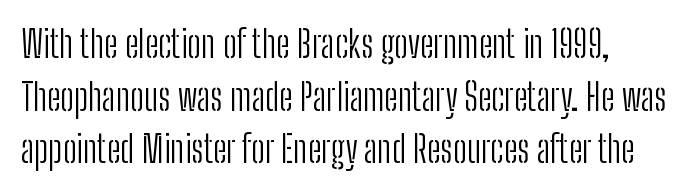
If you drew a line through each stem, it would be perfectly vertical. Weight: in the light-to-regular range. This sample has the flowing, uneven cadence of proportional lettering. Regarding leading, the lines here are spaced in the standard way. The type is set solid horizontally, with unmodified tracking.
